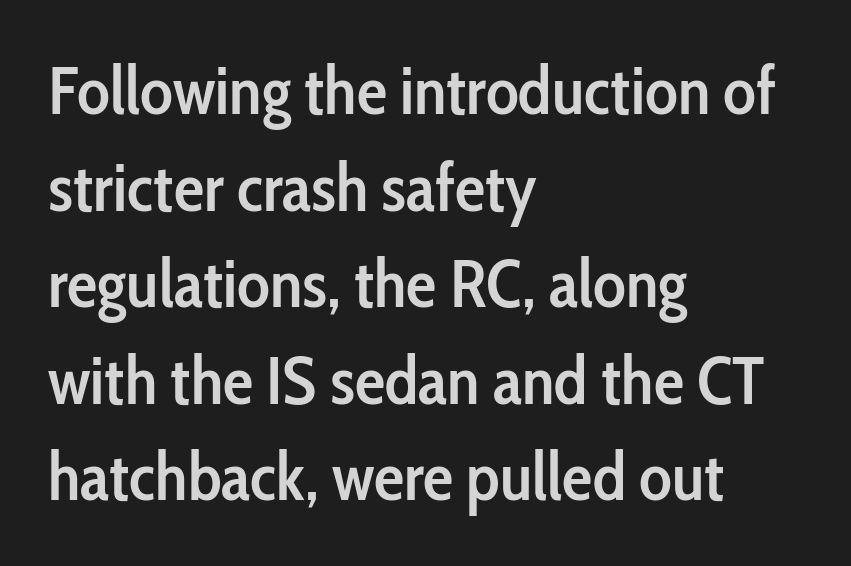
The image shows 68 px semibold, condensed sans-serif type, upright; set left-aligned, normal line spacing (1.42x), normal letter spacing, not underlined; low stroke contrast and a medium x-height.
